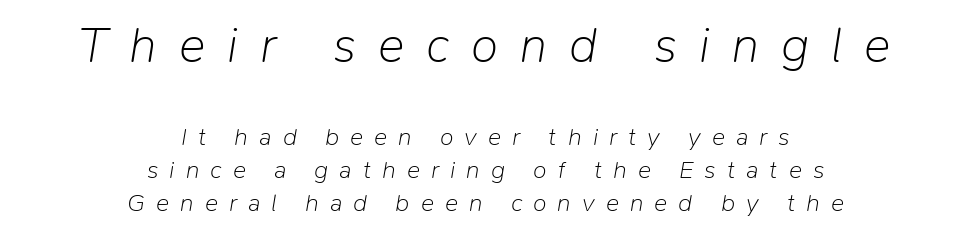
Q: Is the text bold? A: No.
Q: Is the text italic (slanted)? A: Yes, it leans right by about 9 degrees.
Q: Is the text underlined? A: No.
Q: How is the paragraph aligned? A: Centered.
Q: Is the spacing between letters normal or unusually wide? A: Unusually wide.
Q: Is the spacing between lines tight, normal or loose? A: Normal.
Q: Which block of text is set in a larger size, the first (top) or the second (bottom)? A: The first (top) one.
Q: Width (condensed, normal, or wide)? A: Normal.
Q: Stroke contrast? A: Low.
Q: x-height? A: Medium.
Q: Monospaced? A: No.
